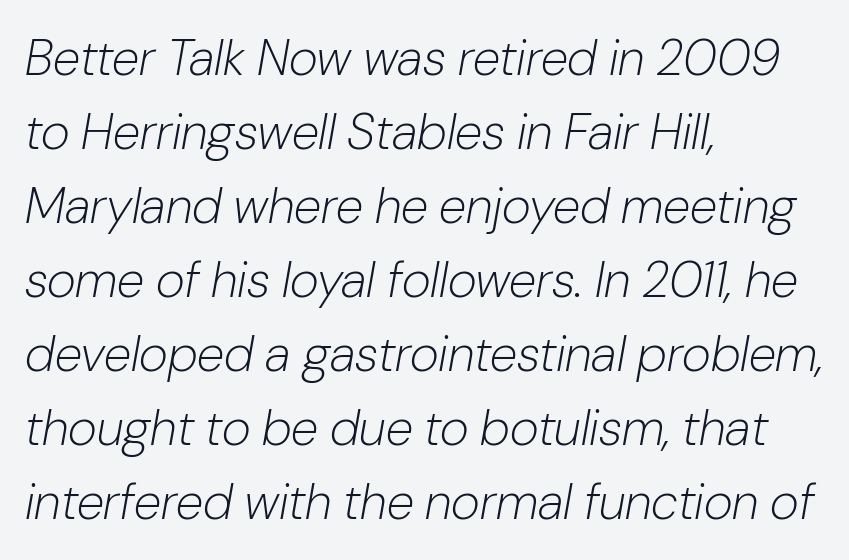
{"italic": "yes", "lean": "right", "slant_degrees": 10, "bold": "no", "weight": "light", "width": "normal", "stroke_contrast": "low", "x_height": "medium", "monospaced": "no", "underline": "no", "align": "left", "line_spacing": "normal", "line_spacing_ratio": 1.48, "letter_spacing": "normal", "letter_spacing_em": 0.0, "glyph_px": 50}
